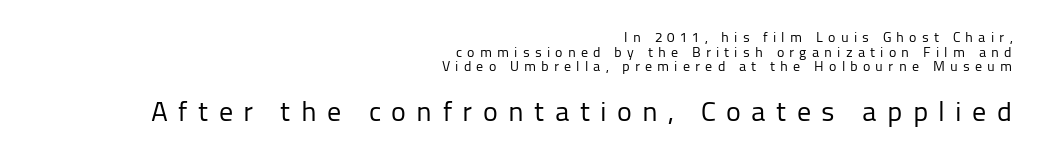
Q: Is the text bold? A: No.
Q: Is the text italic (slanted)? A: No, it is upright.
Q: Is the typeface a serif or a sans-serif typeface? A: Sans-serif.
Q: Is the text underlined? A: No.
Q: How is the paragraph aligned? A: Right-aligned.
Q: Is the spacing between letters normal or unusually wide? A: Unusually wide.
Q: Is the spacing between lines tight, normal or loose? A: Tight.
Q: Which block of text is set in a larger size, the first (top) or the second (bottom)? A: The second (bottom) one.
Q: Width (condensed, normal, or wide)? A: Normal.
Q: Stroke contrast? A: Low.
Q: x-height? A: Medium.
Q: Monospaced? A: No.
